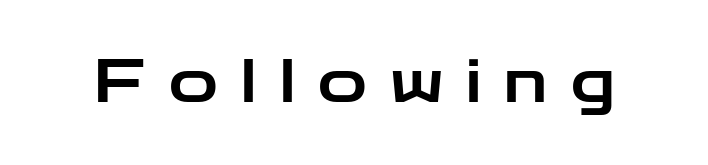
A typesetter would call this heavily tracked-out type. Posture: upright roman. Here the designer chose a conventional face with non-uniform glyph widths. Descenders hang freely into open space. A typesetter would label this face a sans.
